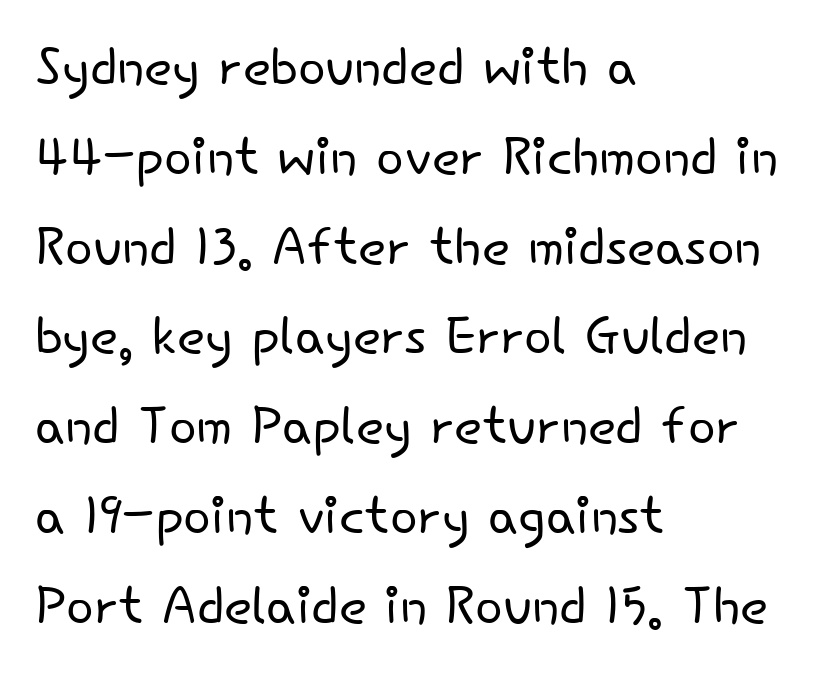
Spacing verdict: proportional, widths tailored to each character. A bare baseline throughout the passage. Weight: not bold — regular or lighter. In terms of letterspacing, this is plain default setting.
